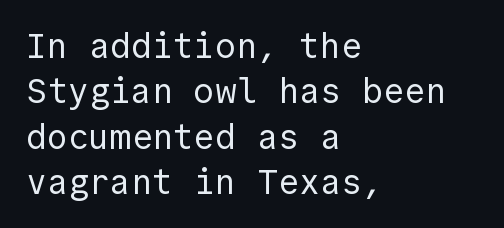
Q: Is the text bold? A: No.
Q: Is the text italic (slanted)? A: No, it is upright.
Q: Is the typeface a serif or a sans-serif typeface? A: Sans-serif.
Q: Is the text underlined? A: No.
Q: How is the paragraph aligned? A: Left-aligned.
Q: Is the spacing between letters normal or unusually wide? A: Normal.
Q: Is the spacing between lines tight, normal or loose? A: Normal.
Q: Width (condensed, normal, or wide)? A: Normal.
Q: x-height? A: Medium.
